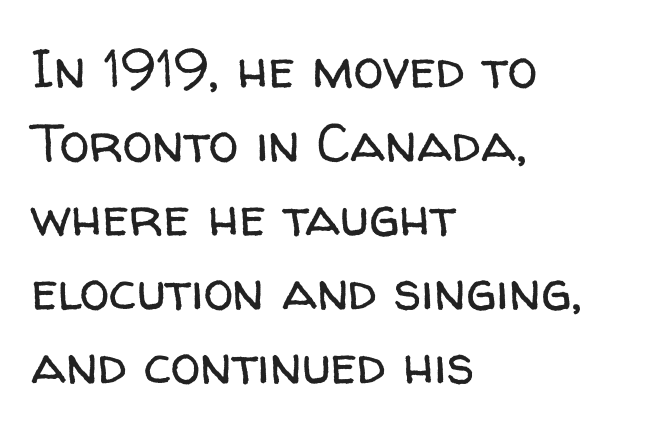
Grotesque or geometric, the face here clearly has no serifs. Vertically, the passage feels balanced, rows spaced as you'd expect. The lettering stays uniformly vertical, giving the passage a roman look. A typesetter would call this proportional, since set widths differ per character. Short note: letters normally spaced.
